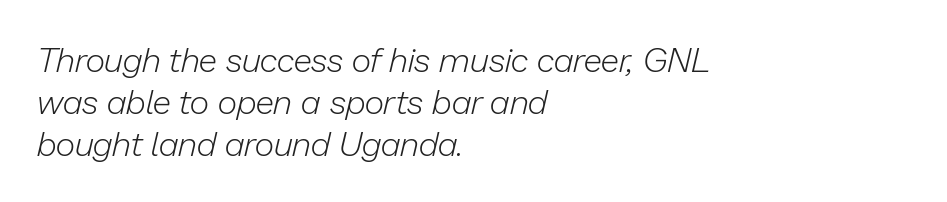
Q: Is the text bold? A: No.
Q: Is the text italic (slanted)? A: Yes, it leans right by about 13 degrees.
Q: Is the text underlined? A: No.
Q: How is the paragraph aligned? A: Left-aligned.
Q: Is the spacing between letters normal or unusually wide? A: Normal.
Q: Width (condensed, normal, or wide)? A: Normal.
Q: Stroke contrast? A: Low.
Q: x-height? A: Medium.
Q: Monospaced? A: No.
